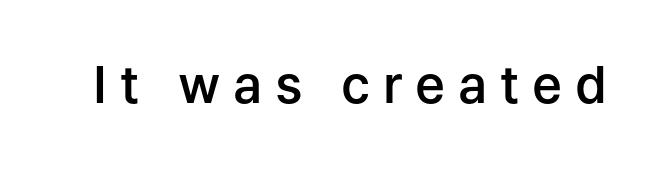
Short note: letters widely spaced. Is this a fixed-width face? No — the glyphs have proportional, varying widths. Is there any slant? The stems are plumb. Unlike a traditional serif, this face leaves its strokes unadorned. The zone under the glyphs is completely vacant. Students, this is semibold: more ink than regular, less than bold.
